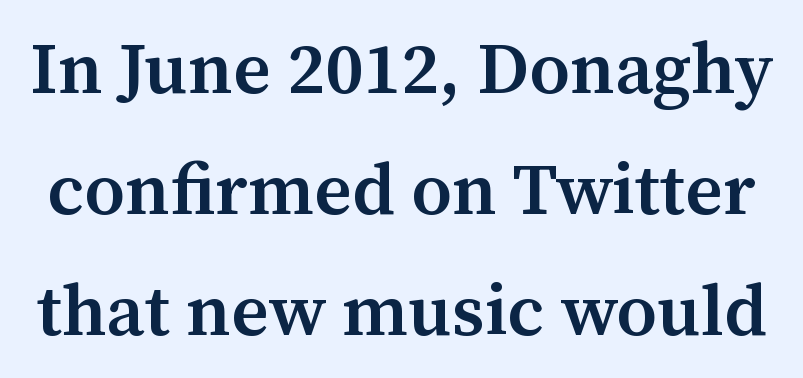
Varying glyph widths throughout — classic text-font behaviour. The space between consecutive lines is moderate. Compared with typical body copy, the letter spacing here is the same. The area under the type is left untouched. Firm but not heavy-handed strokes: this text is semibold. Letterform terminals end in serifs throughout the passage.
